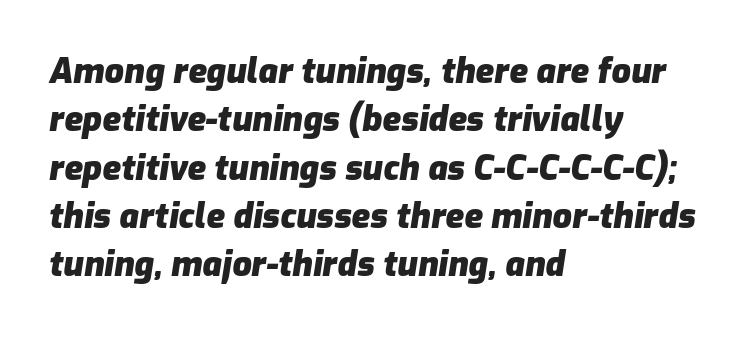
{"italic": "yes", "lean": "right", "slant_degrees": 9, "bold": "yes", "weight": "heavy", "width": "normal", "stroke_contrast": "low", "x_height": "medium", "monospaced": "no", "underline": "no", "align": "left", "line_spacing": "normal", "line_spacing_ratio": 1.42, "letter_spacing": "normal", "letter_spacing_em": 0.0, "glyph_px": 34}
